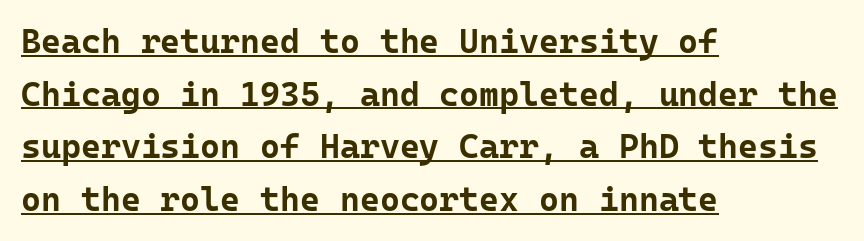
Q: Is the text bold? A: Yes.
Q: Is the text italic (slanted)? A: No, it is upright.
Q: Is the typeface a serif or a sans-serif typeface? A: Sans-serif.
Q: Is the text underlined? A: Yes.
Q: How is the paragraph aligned? A: Left-aligned.
Q: Is the spacing between letters normal or unusually wide? A: Normal.
Q: Is the spacing between lines tight, normal or loose? A: Normal.
Q: Width (condensed, normal, or wide)? A: Normal.
Q: Stroke contrast? A: Low.
Q: x-height? A: Medium.
Q: Monospaced? A: Yes.
